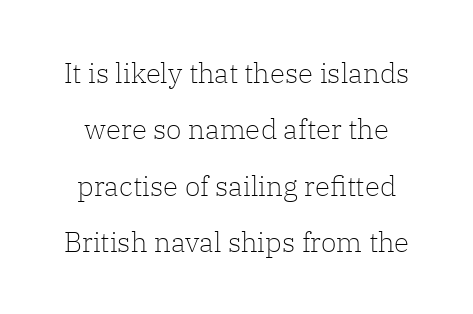
{"serif": "yes", "italic": "no", "bold": "no", "weight": "light", "width": "normal", "stroke_contrast": "low", "x_height": "medium", "monospaced": "no", "underline": "no", "line_spacing": "loose", "line_spacing_ratio": 2.01, "letter_spacing": "normal", "letter_spacing_em": 0.0, "glyph_px": 28}
